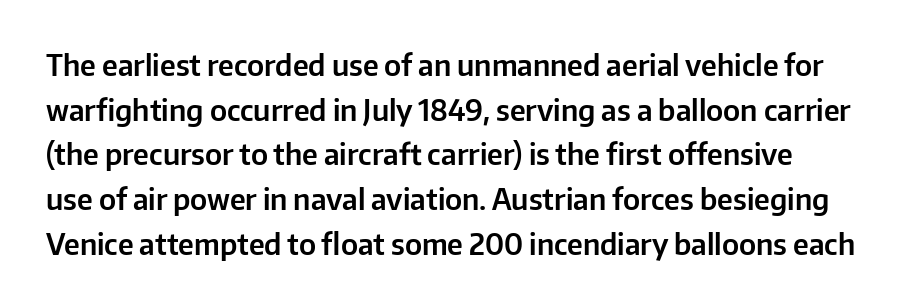
The image shows 29 px sans-serif type, upright; set normal line spacing (1.54x), normal letter spacing, not underlined; low stroke contrast and a medium x-height.
